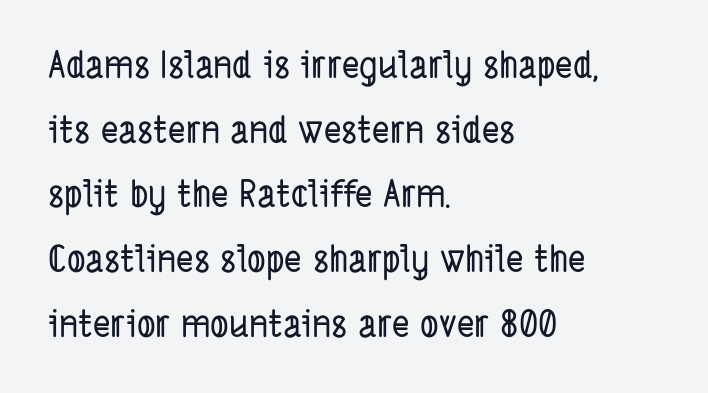
Q: Is the typeface a serif or a sans-serif typeface? A: Sans-serif.
Q: Is the text underlined? A: No.
Q: How is the paragraph aligned? A: Left-aligned.
Q: Is the spacing between letters normal or unusually wide? A: Normal.
Q: Width (condensed, normal, or wide)? A: Condensed.
Q: Stroke contrast? A: Low.
Q: x-height? A: Medium.
Q: Monospaced? A: No.
